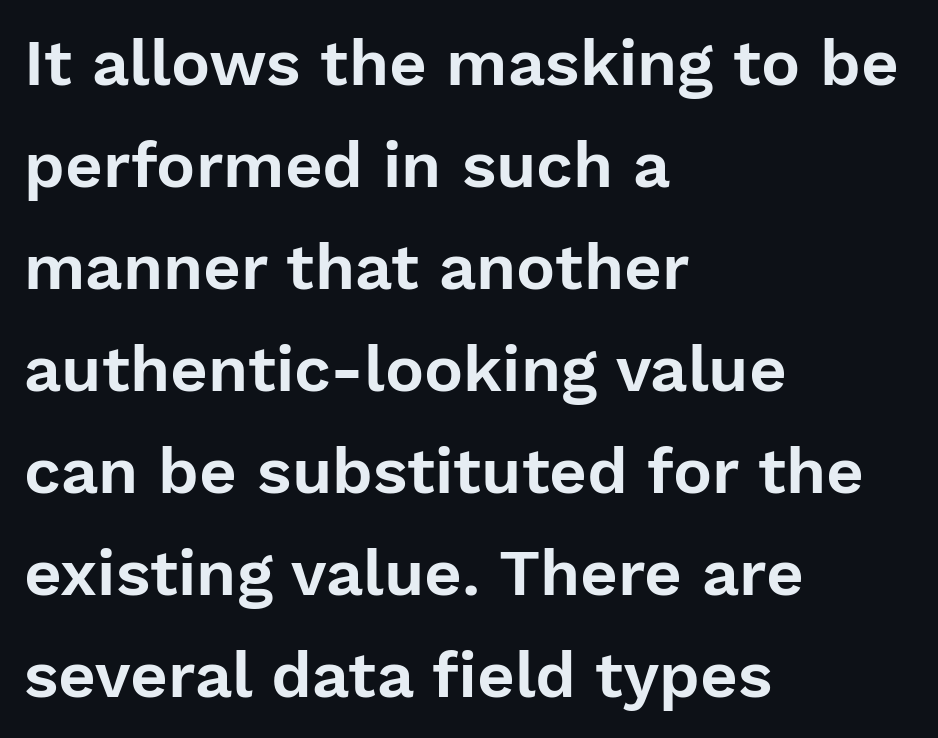
{"serif": "no", "italic": "no", "width": "normal", "stroke_contrast": "low", "x_height": "medium", "monospaced": "no", "underline": "no", "align": "left", "line_spacing": "normal", "line_spacing_ratio": 1.57, "letter_spacing": "normal", "letter_spacing_em": 0.0, "glyph_px": 65}
